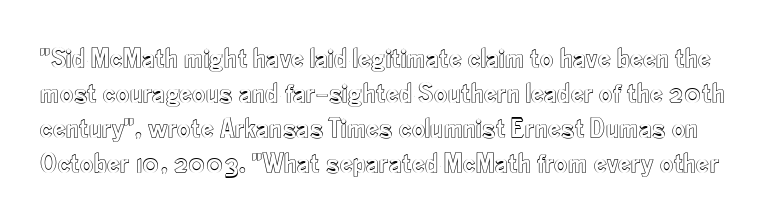
{"italic": "no", "width": "condensed", "x_height": "small", "monospaced": "no", "underline": "no", "line_spacing_ratio": 1.21, "letter_spacing": "normal", "letter_spacing_em": 0.0, "glyph_px": 29}
